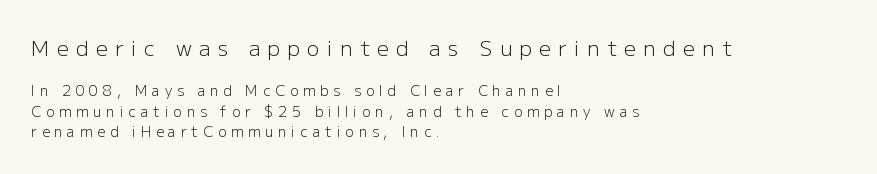
{"italic": "no", "bold": "no", "underline": "no", "align": "left", "line_spacing": "normal", "line_spacing_ratio": 1.48, "letter_spacing": "wide", "letter_spacing_em": 0.35, "larger_block": "first", "size_ratio": 1.5, "glyph_px": 21}
